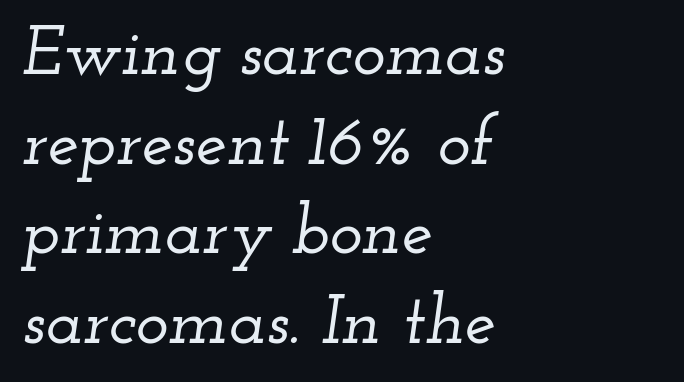
Glance below the letters and you will spot only blank space. The font's italic variant was chosen for this text. Compared with typical paragraphs, the rows here are spaced about the same. The line texture is even and compact thanks to regular tracking.
